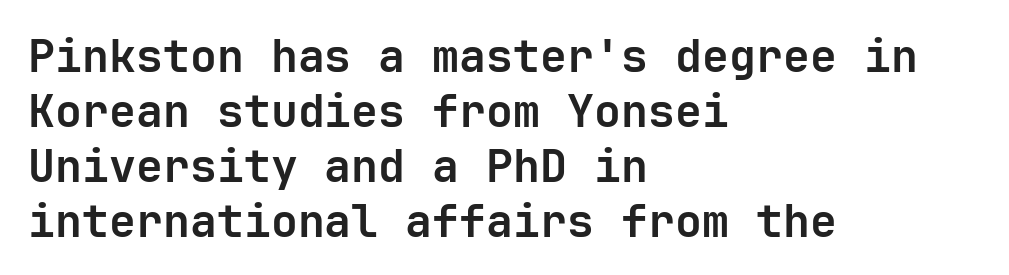
{"serif": "no", "italic": "no", "bold": "yes", "weight": "semibold", "width": "normal", "stroke_contrast": "low", "x_height": "medium", "underline": "no", "align": "left", "line_spacing_ratio": 1.22, "letter_spacing": "normal", "letter_spacing_em": 0.0, "glyph_px": 45}
